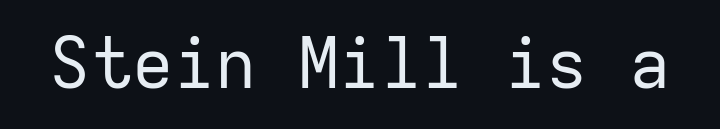
{"serif": "no", "italic": "no", "bold": "no", "weight": "regular", "width": "normal", "stroke_contrast": "low", "x_height": "medium", "monospaced": "yes", "underline": "no", "letter_spacing": "normal", "letter_spacing_em": 0.0, "glyph_px": 69}
